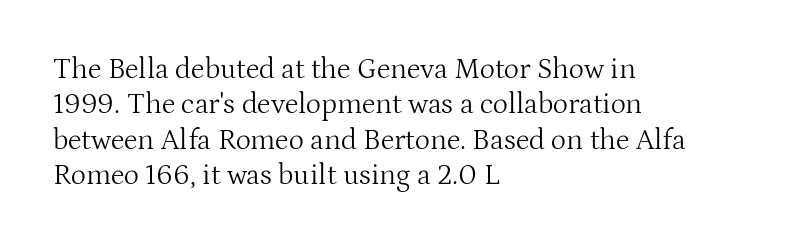
The image shows 29 px light serif type, upright; set left-aligned, line spacing 1.22x, normal letter spacing, not underlined; medium stroke contrast and a medium x-height.
